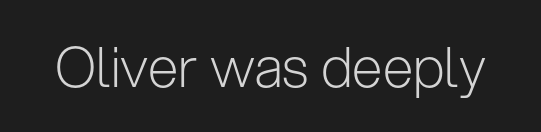
Think of a printed novel: that variable character pitch is what you see here. The typesetting does not lean heavy: it is not bold. A sans-serif font was chosen for this passage. Rendered with straight, roman letterforms. Caption: standard tracking, unaltered.
